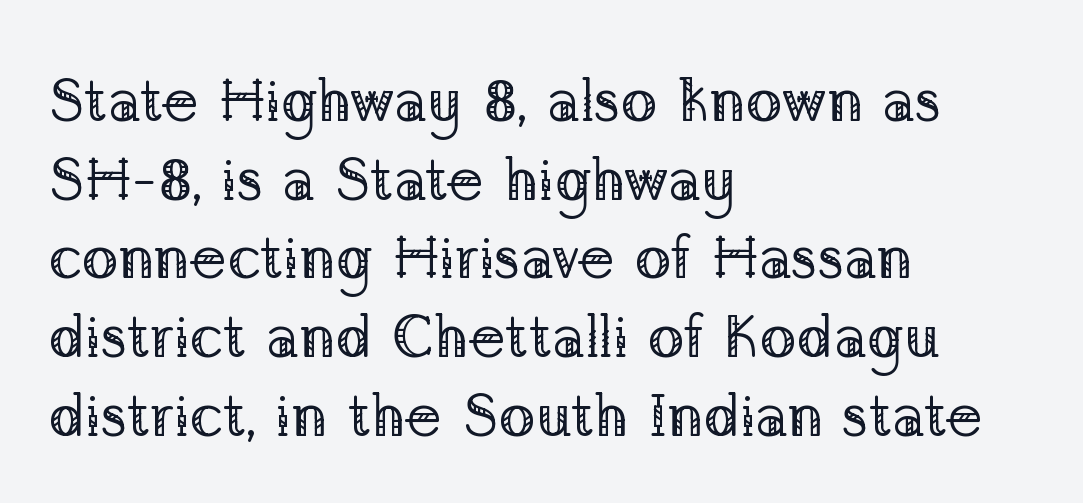
{"serif": "yes", "italic": "no", "bold": "no", "weight": "regular", "width": "normal", "stroke_contrast": "low", "x_height": "medium", "monospaced": "no", "underline": "no", "align": "left", "line_spacing": "normal", "line_spacing_ratio": 1.29, "letter_spacing": "normal", "letter_spacing_em": 0.0, "glyph_px": 61}
